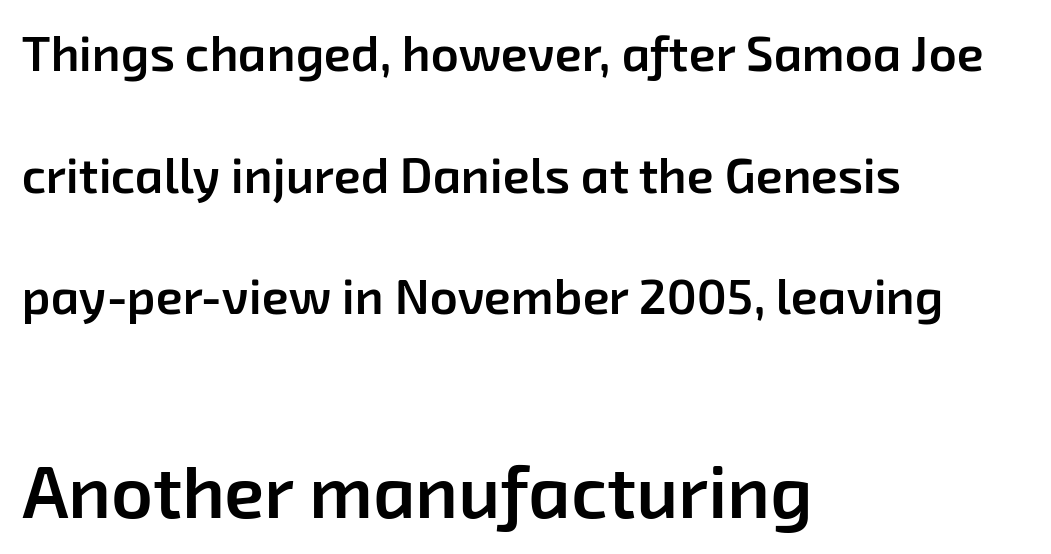
The image shows 73 px semibold sans-serif type; set left-aligned, loose line spacing (2.48x), normal letter spacing, not underlined; the second (bottom) block is 1.49x larger; low stroke contrast and a medium x-height.
